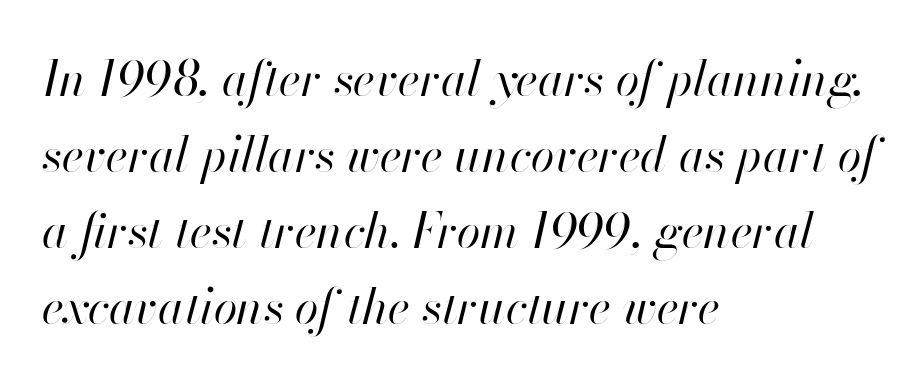
Q: Is the text bold? A: No.
Q: Is the text italic (slanted)? A: Yes, it leans right by about 13 degrees.
Q: Is the text underlined? A: No.
Q: How is the paragraph aligned? A: Left-aligned.
Q: Is the spacing between letters normal or unusually wide? A: Normal.
Q: Is the spacing between lines tight, normal or loose? A: Normal.
Q: Width (condensed, normal, or wide)? A: Normal.
Q: Stroke contrast? A: High.
Q: x-height? A: Small.
Q: Monospaced? A: No.
